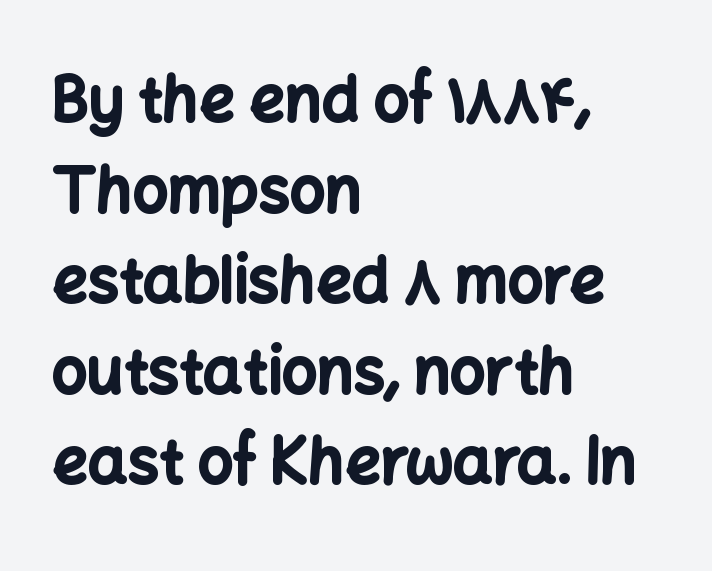
Q: Is the text bold? A: Yes.
Q: Is the text italic (slanted)? A: No, it is upright.
Q: Is the typeface a serif or a sans-serif typeface? A: Sans-serif.
Q: Is the text underlined? A: No.
Q: How is the paragraph aligned? A: Left-aligned.
Q: Is the spacing between letters normal or unusually wide? A: Normal.
Q: Is the spacing between lines tight, normal or loose? A: Normal.
Q: Width (condensed, normal, or wide)? A: Normal.
Q: Stroke contrast? A: Low.
Q: x-height? A: Medium.
Q: Monospaced? A: No.
